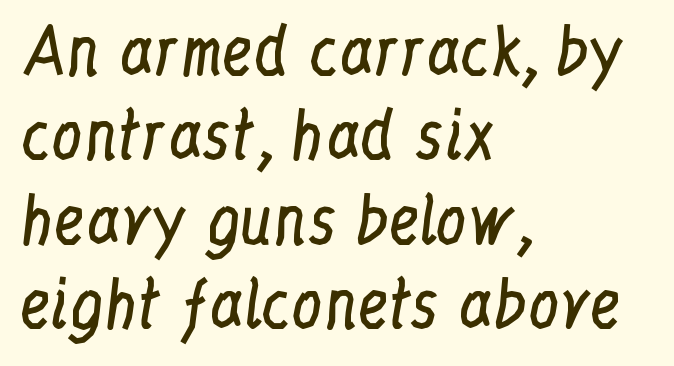
The face used here is seriffed, in the tradition of book romans. Compared with typical paragraphs, the rows here are spaced about the same. Counters stay open thanks to moderate or lighter strokes. Descenders are the only things crossing below the line. These lines keep a tight, regular rhythm from letter to letter.
